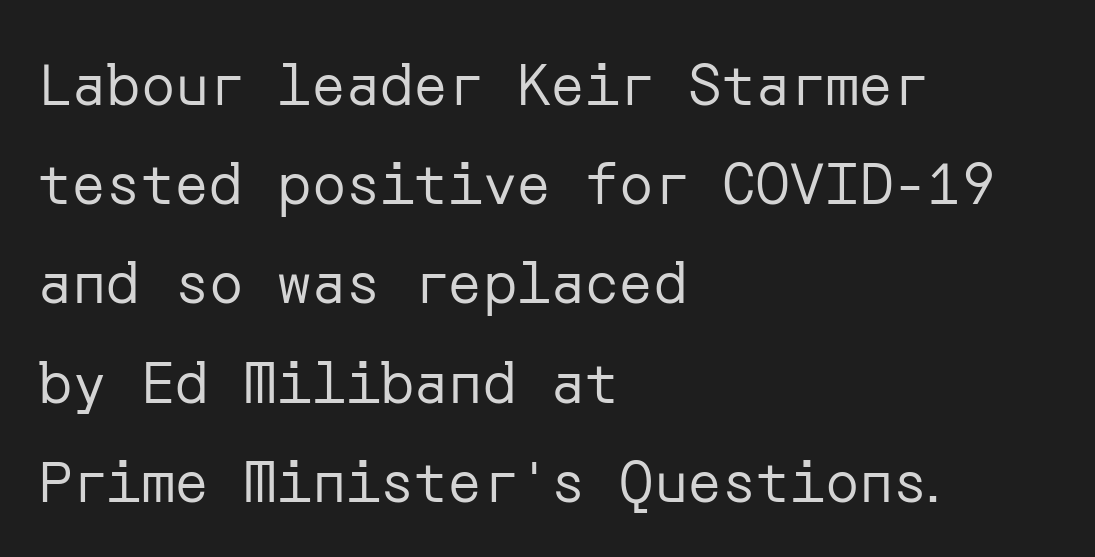
Q: Is the text bold? A: No.
Q: Is the text italic (slanted)? A: No, it is upright.
Q: Is the typeface a serif or a sans-serif typeface? A: Sans-serif.
Q: Is the text underlined? A: No.
Q: How is the paragraph aligned? A: Left-aligned.
Q: Is the spacing between letters normal or unusually wide? A: Normal.
Q: Width (condensed, normal, or wide)? A: Normal.
Q: Stroke contrast? A: Low.
Q: x-height? A: Medium.
